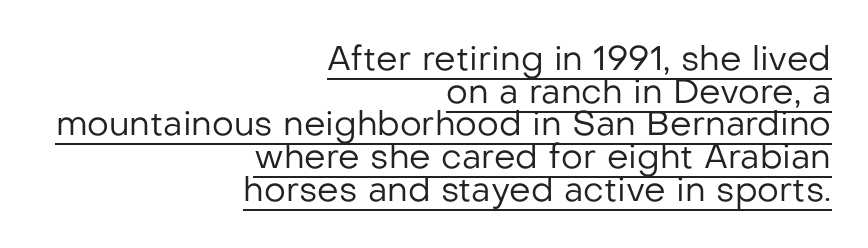
{"serif": "no", "italic": "no", "bold": "no", "weight": "regular", "width": "normal", "stroke_contrast": "low", "x_height": "medium", "monospaced": "no", "underline": "yes", "align": "right", "line_spacing": "tight", "line_spacing_ratio": 0.96, "letter_spacing": "normal", "letter_spacing_em": 0.0, "glyph_px": 34}
